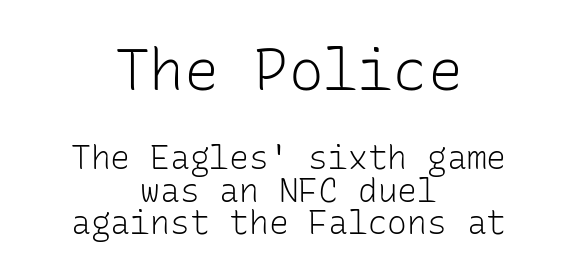
Here the first block reads like a headline and the second like body copy. Reading down the block, each line starts at a different indent, mirrored at its end. Tall strokes in this sample are plumb rather than angled. Are there feet on the stems? There aren't — it's a sans. The designer dialed line spacing down below the default. Monospaced: the letters line up in strict vertical columns.
